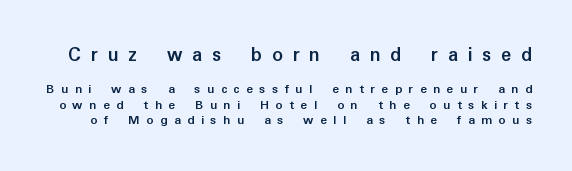
Thick stems and heavy bowls — unmistakably bold. The line texture is sparse and dotted thanks to wide tracking. Quick note: underline off. Do the letters lean? They stand straight. Baseline-to-baseline distance is barely more than the letter height.
